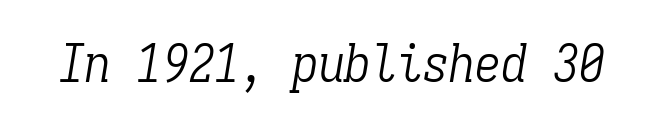
The image shows 52 px light, condensed serif type, italic (leaning right), monospaced; set normal letter spacing, not underlined; low stroke contrast and a medium x-height.
